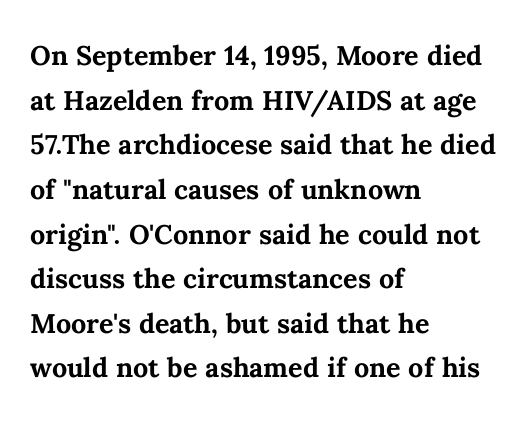
Every letter is thick-stroked: bold, no question. The typography opts for an upright posture over an oblique one. Compared with a centered layout, this one pins lines to the left instead. Each word holds together tightly as a unit, with standard inter-letter gaps. Just letters on the line, the space beneath them empty. The letters advance in unequal steps, a hallmark of proportional type.
